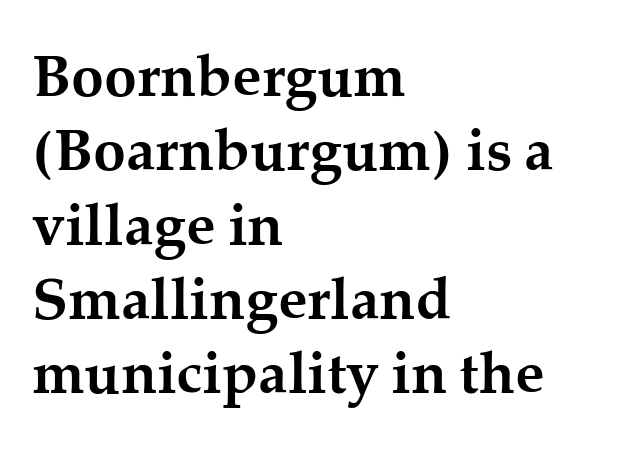
The rendering uses a moderate line-height, typical for paragraphs. Is this a fixed-width face? No — the glyphs have proportional, varying widths. Typographic density is high because the face is bold. Unlike a clean sans, this face finishes its strokes with serifs. The zone under the glyphs is completely vacant.
